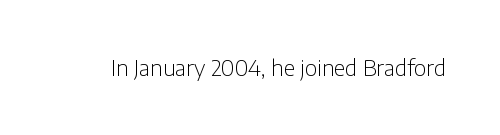
The passage shown is not underscored anywhere. The font's upright variant was chosen for this text. Stems here are at most as thick as an everyday book face. Observe the ordinary spacing: letters are neighbours, not strangers.
